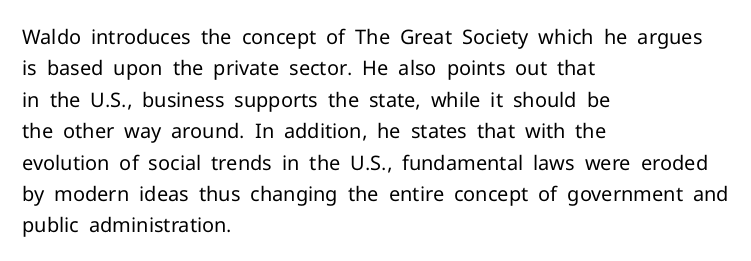
Q: Is the text bold? A: No.
Q: Is the text italic (slanted)? A: No, it is upright.
Q: Is the text underlined? A: No.
Q: How is the paragraph aligned? A: Left-aligned.
Q: Is the spacing between letters normal or unusually wide? A: Normal.
Q: Is the spacing between lines tight, normal or loose? A: Normal.
